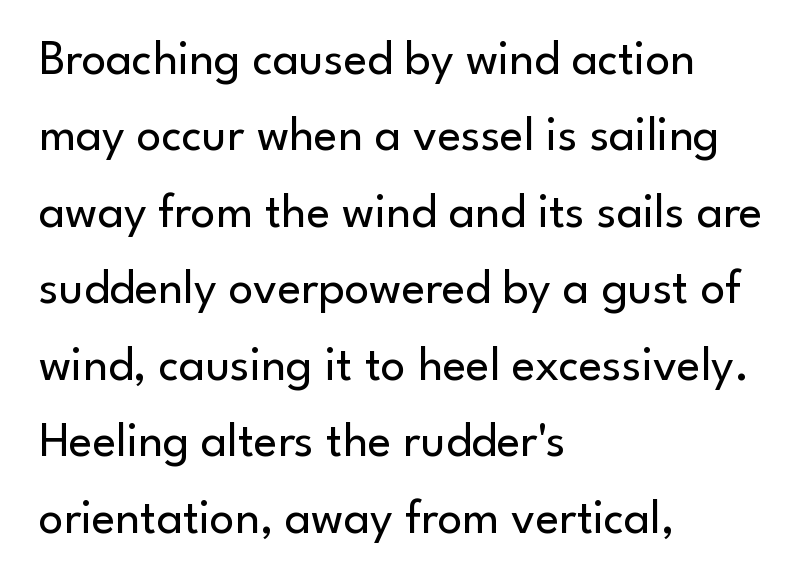
{"serif": "no", "italic": "no", "bold": "no", "weight": "regular", "width": "normal", "stroke_contrast": "low", "x_height": "small", "monospaced": "no", "underline": "no", "align": "left", "line_spacing": "normal", "line_spacing_ratio": 1.56, "letter_spacing": "normal", "letter_spacing_em": 0.0, "glyph_px": 49}
